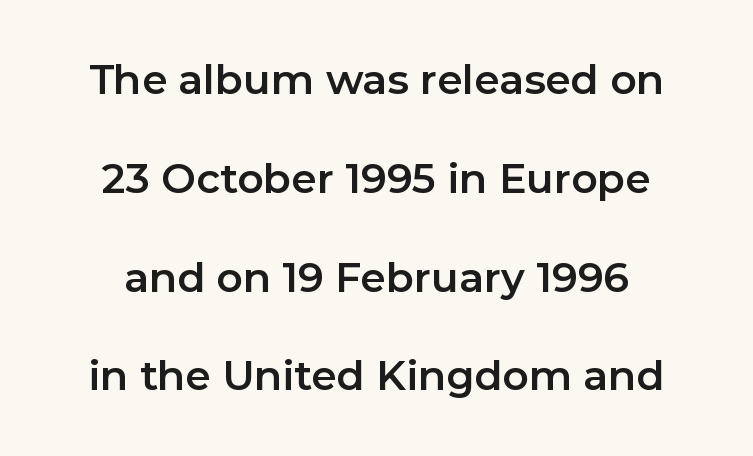
{"serif": "no", "italic": "no", "width": "normal", "stroke_contrast": "low", "x_height": "medium", "monospaced": "no", "underline": "no", "line_spacing": "loose", "line_spacing_ratio": 2.41, "letter_spacing": "normal", "letter_spacing_em": 0.0, "glyph_px": 41}
